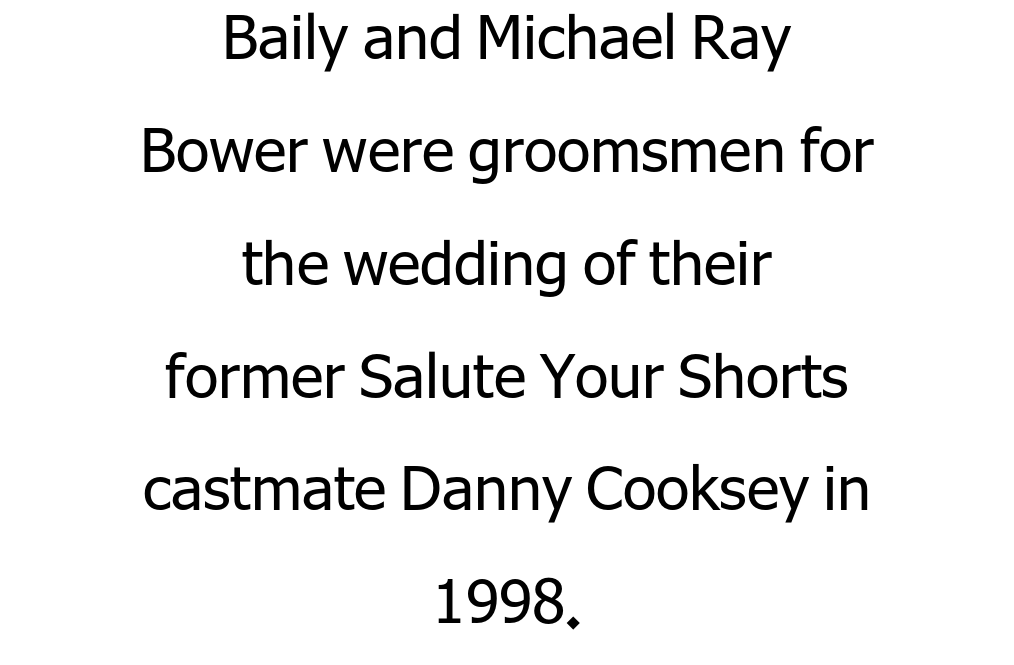
Looks like regular typesetting: each glyph gets only the width it needs. The lettering stays uniformly vertical, giving the passage a roman look. The rendering shows plain stroke endings on the letterforms — a sans-serif design. Quick note: underline off. The weight tops out at a normal text grade. The lines in this sample share a center point and differ in where they start and stop.
